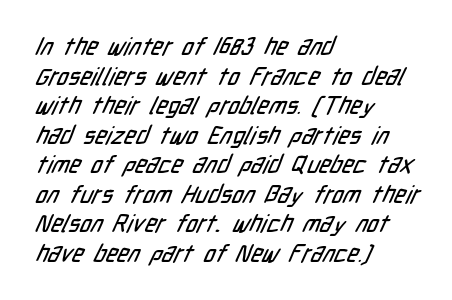
Q: Is the text underlined? A: No.
Q: How is the paragraph aligned? A: Left-aligned.
Q: Is the spacing between letters normal or unusually wide? A: Normal.
